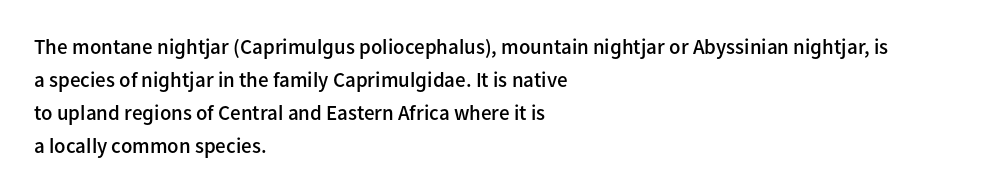
The image shows 21 px text type, upright; set left-aligned, normal line spacing (1.57x), normal letter spacing, not underlined.
